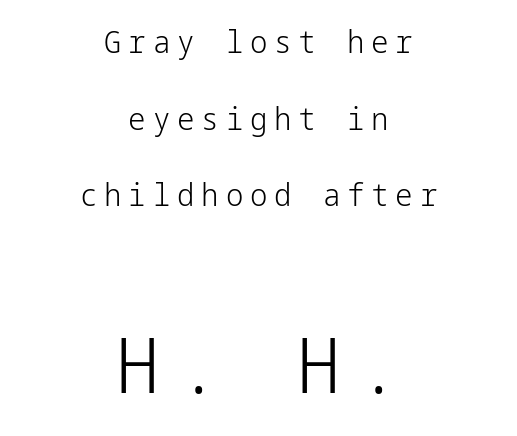
The image shows 77 px light sans-serif type, upright; set centered, loose line spacing (2.47x), unusually wide letter spacing (+0.22 em), not underlined; the second (bottom) block is 2.48x larger; low stroke contrast and a medium x-height.
